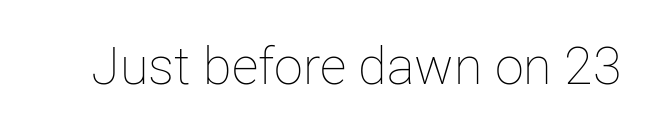
Characters follow at the spacing the type designer built in. You could not count columns in this text — the font is proportionally spaced. No word sits above an underline. Posture: vertical. Stems and bowls with no extra thickness — not bold.
